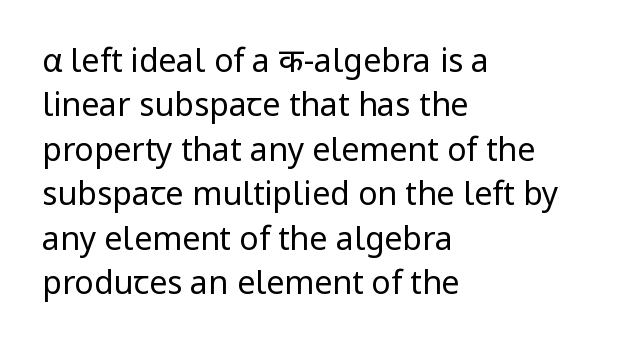
Q: Is the text bold? A: No.
Q: Is the text italic (slanted)? A: No, it is upright.
Q: Is the typeface a serif or a sans-serif typeface? A: Sans-serif.
Q: Is the text underlined? A: No.
Q: How is the paragraph aligned? A: Left-aligned.
Q: Is the spacing between letters normal or unusually wide? A: Normal.
Q: Is the spacing between lines tight, normal or loose? A: Normal.
Q: Width (condensed, normal, or wide)? A: Normal.
Q: Stroke contrast? A: Low.
Q: x-height? A: Medium.
Q: Monospaced? A: No.
